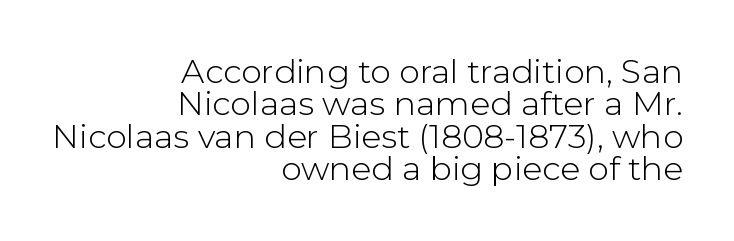
The image shows 33 px light sans-serif type, upright; set right-aligned, tight line spacing (0.98x), normal letter spacing, not underlined; low stroke contrast and a medium x-height.
